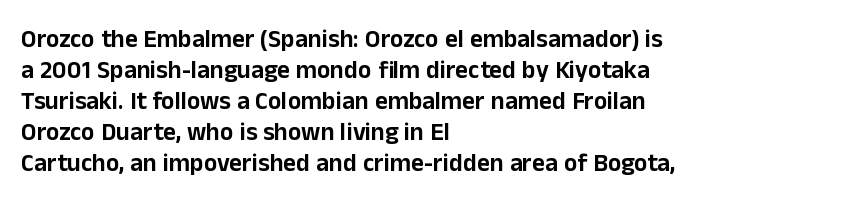
Q: Is the text italic (slanted)? A: No, it is upright.
Q: Is the text underlined? A: No.
Q: How is the paragraph aligned? A: Left-aligned.
Q: Is the spacing between letters normal or unusually wide? A: Normal.
